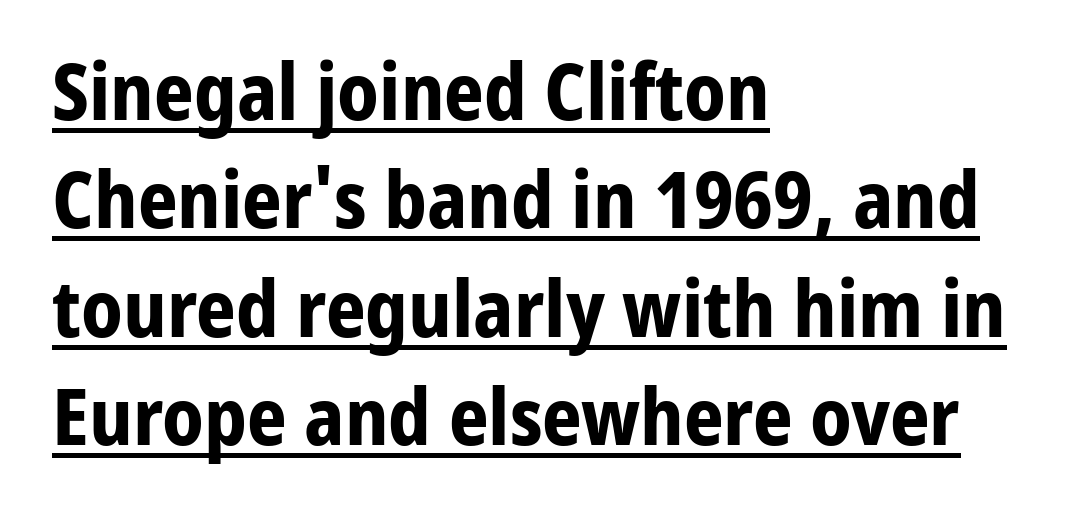
Q: Is the text bold? A: Yes.
Q: Is the text italic (slanted)? A: No, it is upright.
Q: Is the typeface a serif or a sans-serif typeface? A: Sans-serif.
Q: Is the text underlined? A: Yes.
Q: How is the paragraph aligned? A: Left-aligned.
Q: Is the spacing between letters normal or unusually wide? A: Normal.
Q: Is the spacing between lines tight, normal or loose? A: Normal.
Q: Width (condensed, normal, or wide)? A: Normal.
Q: Stroke contrast? A: Low.
Q: x-height? A: Medium.
Q: Monospaced? A: No.
